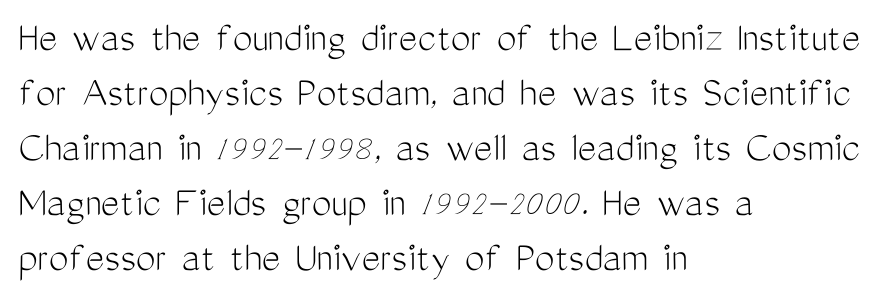
The image shows 44 px light, condensed sans-serif type, upright; set left-aligned, normal line spacing (1.25x), normal letter spacing, not underlined; medium stroke contrast and a medium x-height.
